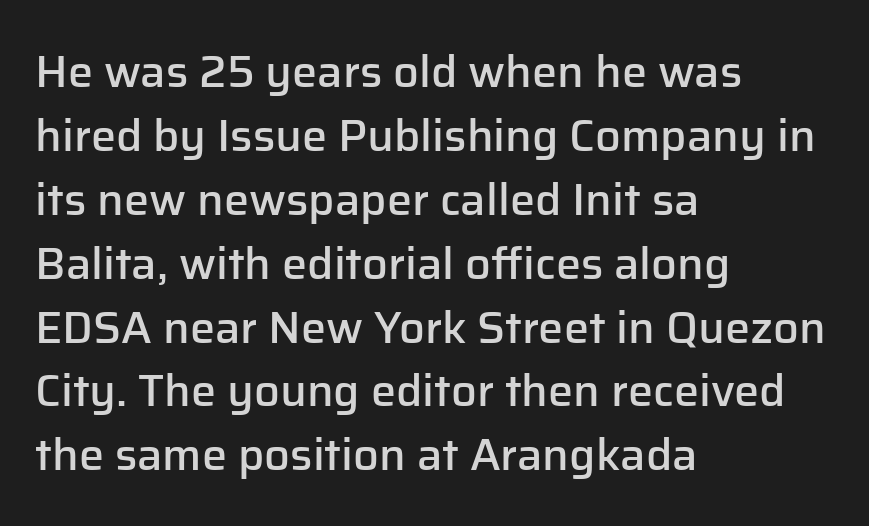
{"serif": "no", "italic": "no", "bold": "semi", "weight": "semibold", "width": "normal", "stroke_contrast": "low", "x_height": "medium", "monospaced": "no", "underline": "no", "align": "left", "line_spacing": "normal", "line_spacing_ratio": 1.42, "letter_spacing": "normal", "letter_spacing_em": 0.0, "glyph_px": 45}
